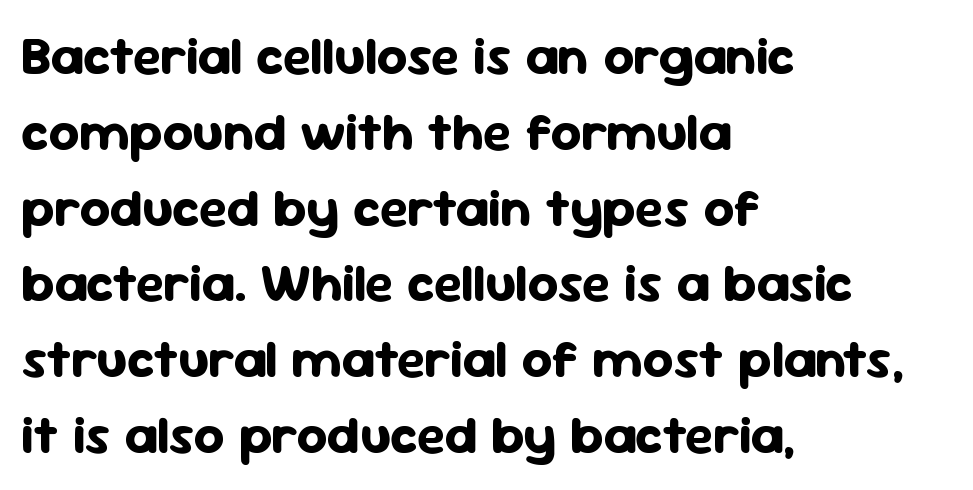
Q: Is the text bold? A: Yes.
Q: Is the text italic (slanted)? A: No, it is upright.
Q: Is the typeface a serif or a sans-serif typeface? A: Sans-serif.
Q: Is the text underlined? A: No.
Q: How is the paragraph aligned? A: Left-aligned.
Q: Is the spacing between letters normal or unusually wide? A: Normal.
Q: Is the spacing between lines tight, normal or loose? A: Normal.
Q: Width (condensed, normal, or wide)? A: Normal.
Q: Stroke contrast? A: Low.
Q: x-height? A: Medium.
Q: Monospaced? A: No.
